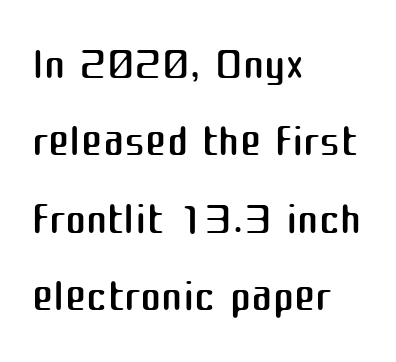
Reading down the block, your eye returns to a fixed left position each line. Rule under the text: the space is simply empty. Is this a sans? Yes — the strokes have no serifs. A light-to-regular cut is what we see here. A typesetter would call this proportional, since set widths differ per character. Inter-character spacing is left at the font's built-in metrics.
